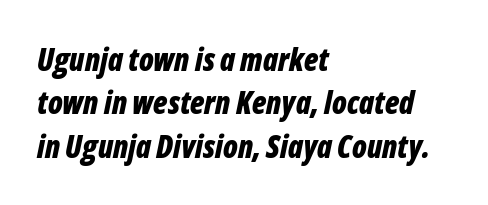
Q: Is the text bold? A: Yes.
Q: Is the text italic (slanted)? A: Yes, it leans right by about 12 degrees.
Q: Is the text underlined? A: No.
Q: How is the paragraph aligned? A: Left-aligned.
Q: Is the spacing between letters normal or unusually wide? A: Normal.
Q: Is the spacing between lines tight, normal or loose? A: Normal.
Q: Width (condensed, normal, or wide)? A: Condensed.
Q: Stroke contrast? A: Low.
Q: x-height? A: Medium.
Q: Monospaced? A: No.
